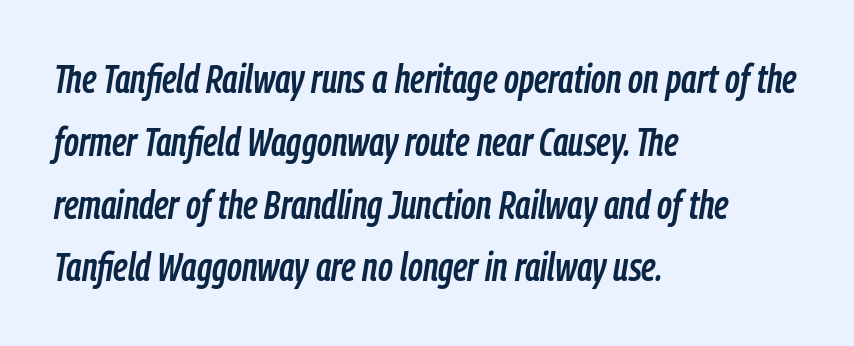
Layout note: lines flush left. Observe the ordinary spacing: letters are neighbours, not strangers. Rule under the text: the space is simply empty. Leading matches the norm, producing a regular column. Looks like regular typesetting: each glyph gets only the width it needs. You can tell it's italic because the verticals aren't actually vertical.
